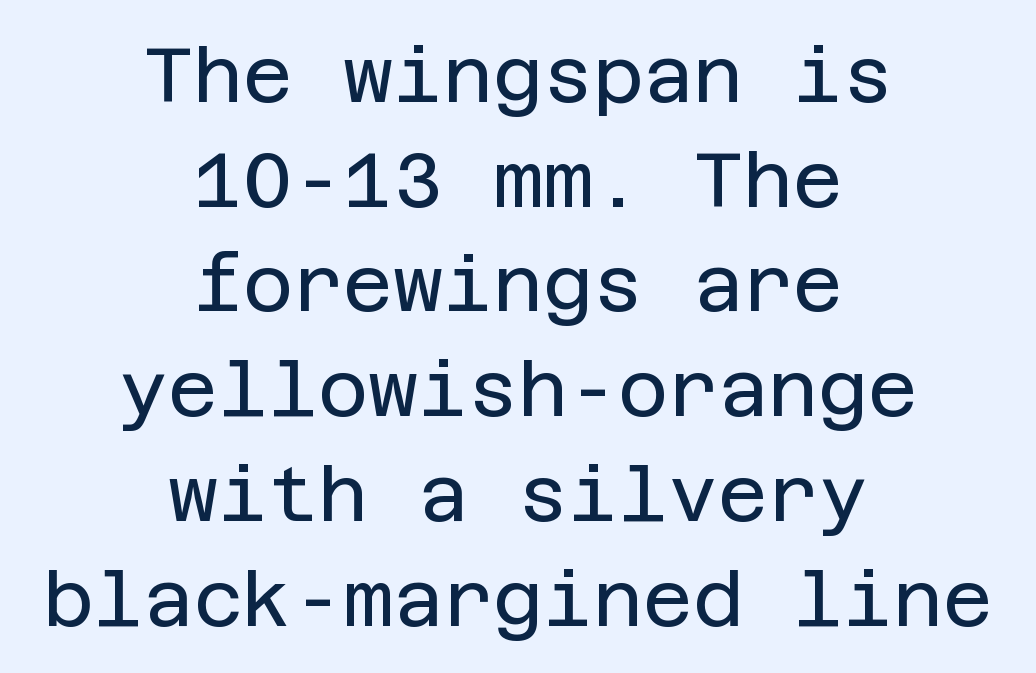
{"serif": "no", "italic": "no", "bold": "no", "weight": "regular", "width": "normal", "stroke_contrast": "low", "x_height": "large", "underline": "no", "align": "center", "line_spacing": "normal", "line_spacing_ratio": 1.36, "letter_spacing": "normal", "letter_spacing_em": 0.0, "glyph_px": 77}
